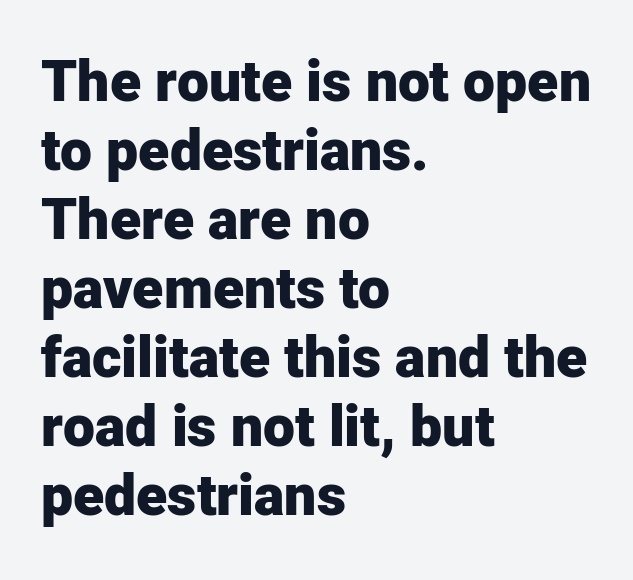
Note the varied advance widths — an 'i' is clearly narrower than an 'm'. In terms of letterspacing, this is plain default setting. Rule under the text: the space is simply empty. Heft: maximum for text — a bold. It's the straight-up-and-down kind of type. The typeface chosen for these lines omits serifs.
